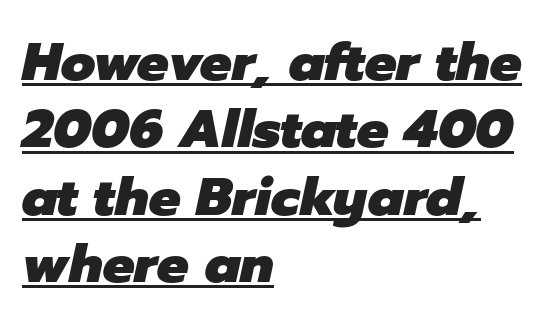
{"italic": "yes", "lean": "right", "slant_degrees": 12, "bold": "yes", "weight": "heavy", "width": "normal", "stroke_contrast": "low", "x_height": "medium", "monospaced": "no", "underline": "yes", "align": "left", "line_spacing": "normal", "line_spacing_ratio": 1.27, "letter_spacing": "normal", "letter_spacing_em": 0.0, "glyph_px": 53}
